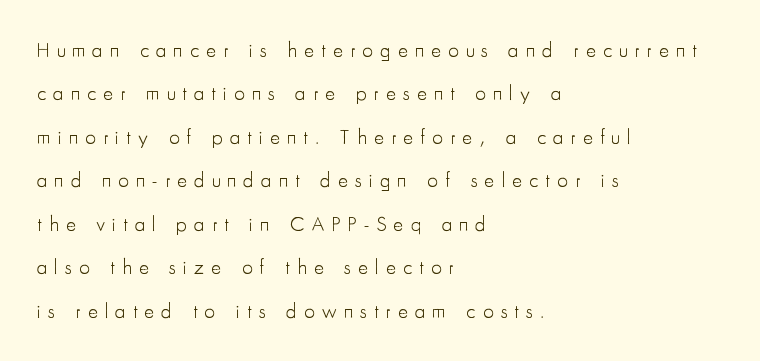
{"italic": "no", "bold": "no", "underline": "no", "align": "left", "line_spacing": "loose", "line_spacing_ratio": 2.07, "letter_spacing": "wide", "letter_spacing_em": 0.34, "glyph_px": 21}
